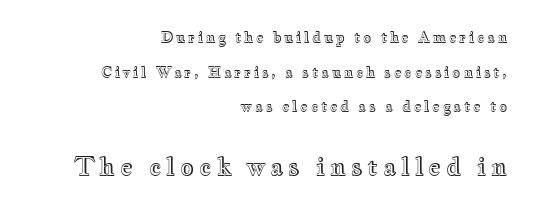
The image shows 24 px text type, upright; set right-aligned, loose line spacing (2.47x), unusually wide letter spacing (+0.2 em), not underlined; the second (bottom) block is 1.71x larger.
